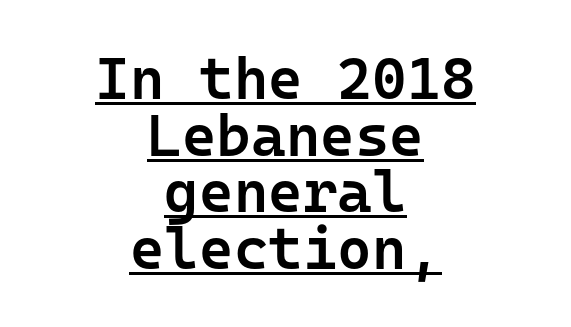
Honestly, the underline is the first thing you notice here. Compared with a flush-left layout, this one balances lines on the center instead. Looks like terminal output: every glyph gets an equal slot. Look at the tracking — it's just the regular setting, nothing added. Students, observe: this is what under-led, compact text looks like. The face used here is a semibold: visibly heavier than regular, lighter than bold.
